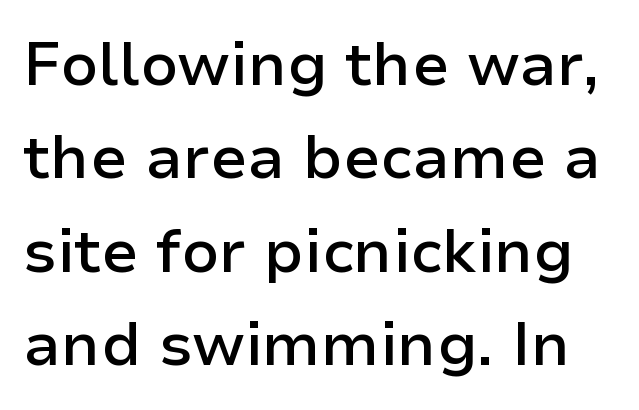
{"serif": "no", "italic": "no", "bold": "semi", "weight": "semibold", "width": "normal", "stroke_contrast": "low", "x_height": "medium", "monospaced": "no", "underline": "no", "line_spacing": "normal", "line_spacing_ratio": 1.53, "letter_spacing": "normal", "letter_spacing_em": 0.0, "glyph_px": 61}
